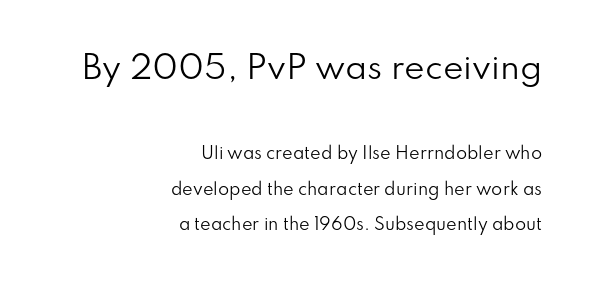
Nothing sits at the stroke ends, so this counts as sans-serif. Upright lettering throughout. No letter is thick-stroked: the sample isn't bold. The area under the type is left untouched.
